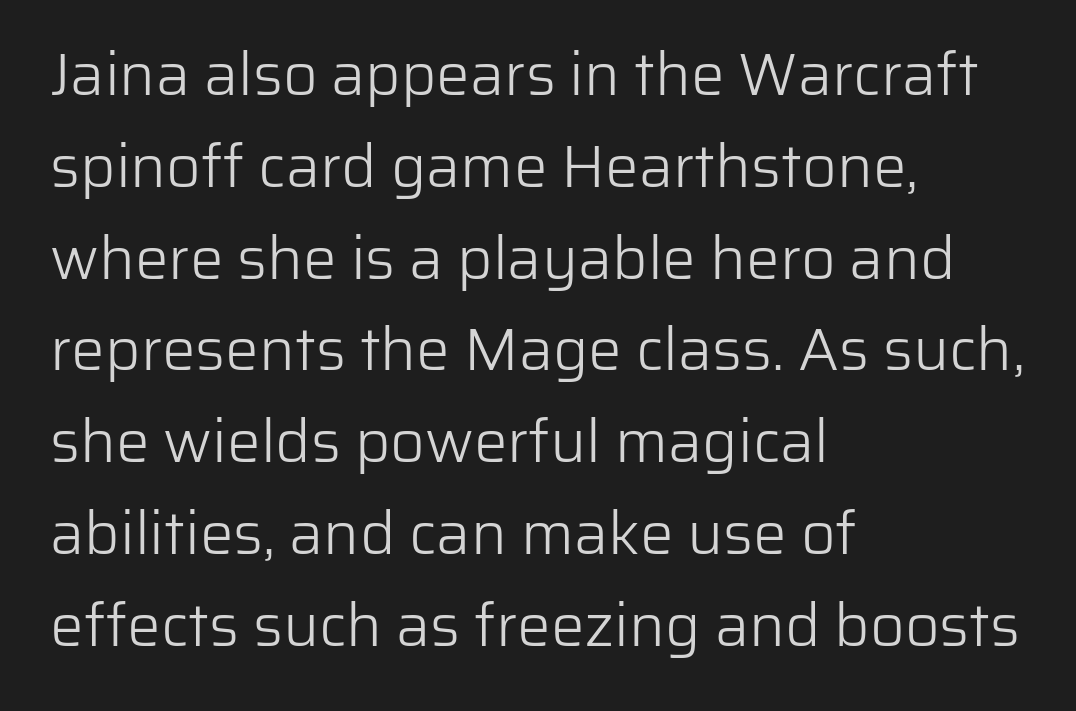
{"serif": "no", "italic": "no", "bold": "no", "weight": "light", "width": "normal", "stroke_contrast": "low", "x_height": "medium", "monospaced": "no", "underline": "no", "align": "left", "line_spacing": "normal", "line_spacing_ratio": 1.53, "letter_spacing": "normal", "letter_spacing_em": 0.0, "glyph_px": 60}
